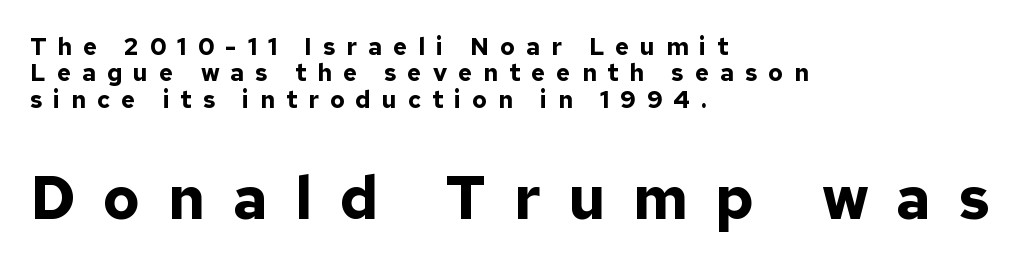
The image shows 60 px bold sans-serif type, upright; set left-aligned, tight line spacing (1.1x), unusually wide letter spacing (+0.46 em), not underlined; the second (bottom) block is 2.5x larger; low stroke contrast and a medium x-height.
